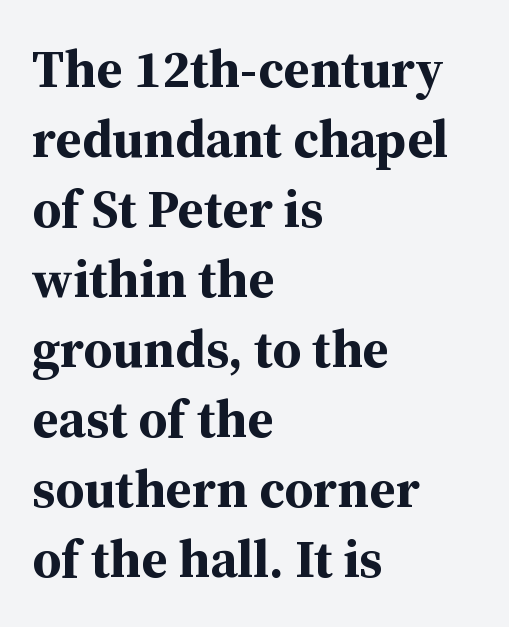
Q: Is the text bold? A: Yes.
Q: Is the text italic (slanted)? A: No, it is upright.
Q: Is the typeface a serif or a sans-serif typeface? A: Serif.
Q: Is the text underlined? A: No.
Q: How is the paragraph aligned? A: Left-aligned.
Q: Is the spacing between letters normal or unusually wide? A: Normal.
Q: Is the spacing between lines tight, normal or loose? A: Normal.
Q: Width (condensed, normal, or wide)? A: Normal.
Q: Stroke contrast? A: Medium.
Q: x-height? A: Medium.
Q: Monospaced? A: No.
